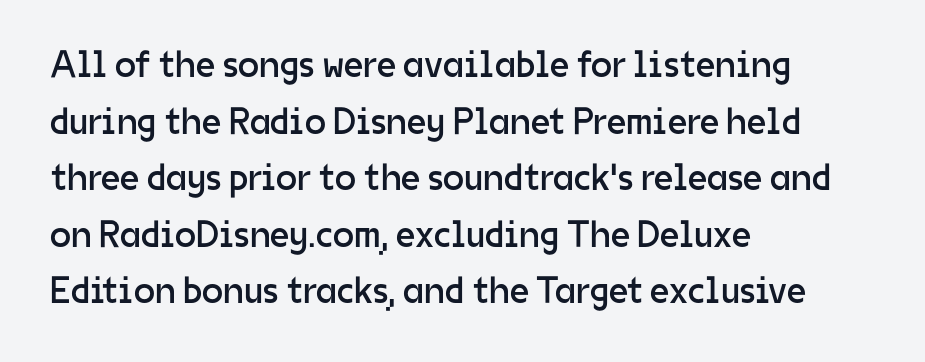
{"serif": "no", "italic": "no", "bold": "no", "weight": "regular", "width": "normal", "stroke_contrast": "low", "x_height": "medium", "monospaced": "no", "underline": "no", "align": "left", "line_spacing": "normal", "line_spacing_ratio": 1.49, "letter_spacing": "normal", "letter_spacing_em": 0.0, "glyph_px": 38}
